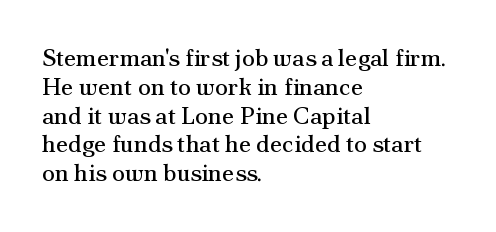
Horizontal alignment here is leftward, the default for most running prose. Is the stroke heavy? The answer is a plain regular-or-lighter. Posture: upright roman. The baseline area is clear. Between one letter and the next there's only the usual sliver of space.
